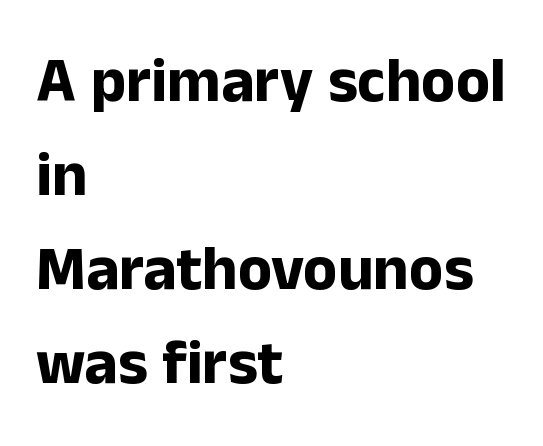
These lines are rendered in a variable-pitch font. Reading down the column, the eye jumps a familiar distance to each next line. The strokes are fattened all the way to bold. Does the lettering tilt? It doesn't — this is upright.
